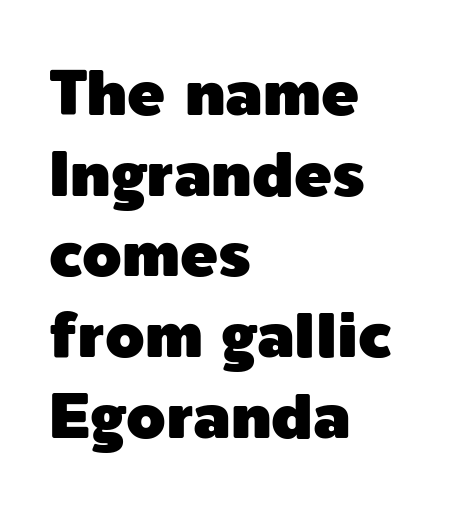
Q: Is the text italic (slanted)? A: No, it is upright.
Q: Is the typeface a serif or a sans-serif typeface? A: Sans-serif.
Q: Is the text underlined? A: No.
Q: How is the paragraph aligned? A: Left-aligned.
Q: Is the spacing between letters normal or unusually wide? A: Normal.
Q: Is the spacing between lines tight, normal or loose? A: Normal.
Q: Width (condensed, normal, or wide)? A: Normal.
Q: x-height? A: Medium.
Q: Monospaced? A: No.
